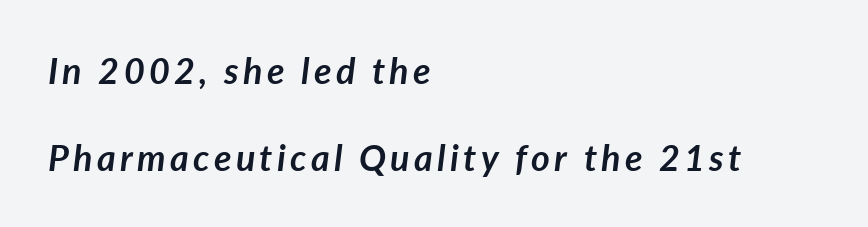
The space between consecutive lines is lavish. Does the lettering tilt? It does — this is italic. Compared with a centered layout, this one pins lines to the left instead. Pretty heavy lettering here — definitely bold. Do the characters align in a grid? No, the font is proportional.
